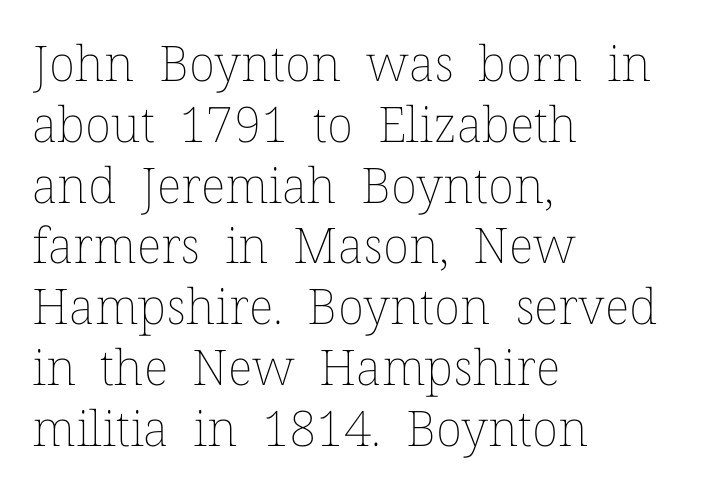
Vertical strokes here are truly vertical. Letters rest on an invisible, unmarked baseline. The characters are drawn with everyday or finer stroke widths. All the whitespace from short lines collects on the right. Tracking here is standard; glyphs follow each other at the usual distance. Looks like regular typesetting: each glyph gets only the width it needs.
